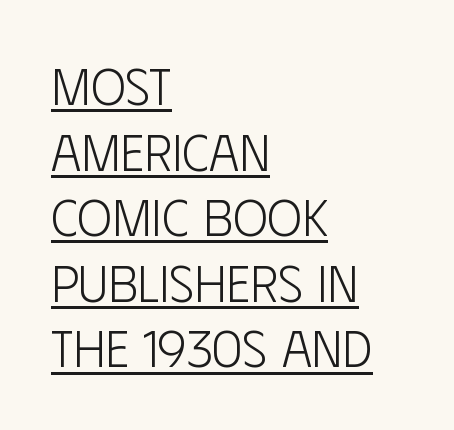
The image shows 52 px light, condensed sans-serif type, upright; set left-aligned, normal line spacing (1.26x), normal letter spacing, underlined; low stroke contrast and a large x-height.
